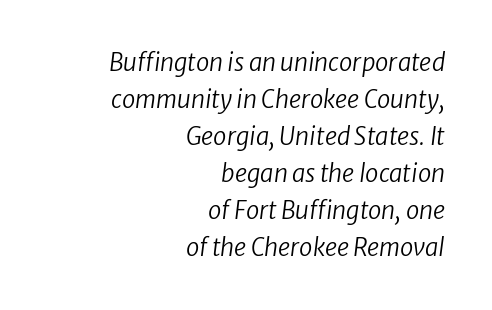
Students, note that the glyphs here touch the page at normal intervals. When letters slant like this, we call the style italic. Leading: standard. Descender tails drop into unmarked territory. Stems here are at most as thick as an everyday book face.
